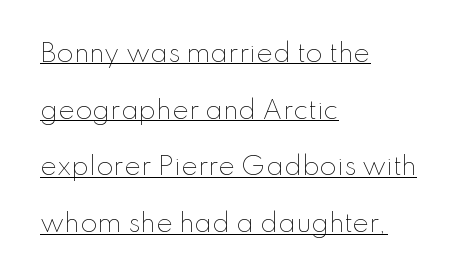
{"italic": "no", "bold": "no", "underline": "yes", "align": "left", "line_spacing": "loose", "line_spacing_ratio": 2.27, "letter_spacing": "normal", "letter_spacing_em": 0.0, "glyph_px": 25}
